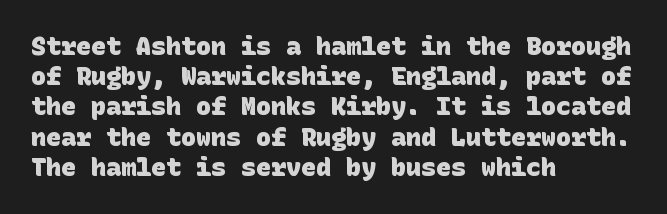
Q: Is the text bold? A: Yes.
Q: Is the text underlined? A: No.
Q: How is the paragraph aligned? A: Left-aligned.
Q: Is the spacing between letters normal or unusually wide? A: Normal.
